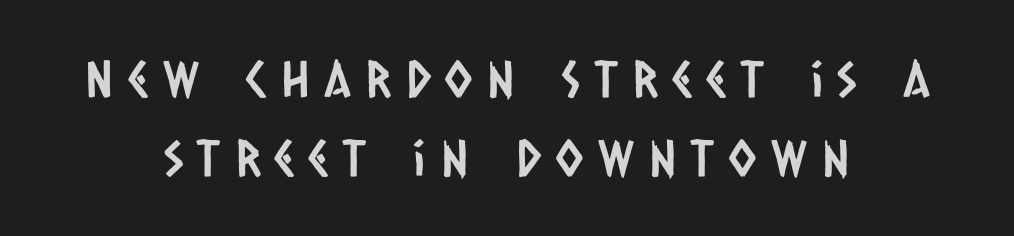
{"serif": "no", "width": "condensed", "stroke_contrast": "low", "x_height": "large", "monospaced": "no", "underline": "no", "align": "center", "line_spacing": "normal", "line_spacing_ratio": 1.59, "letter_spacing": "wide", "letter_spacing_em": 0.3, "glyph_px": 50}
